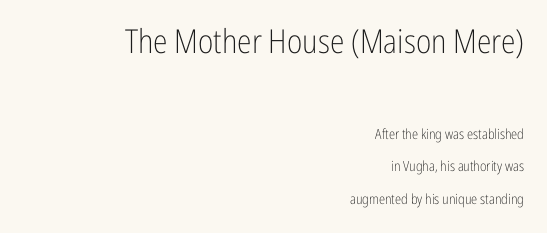
{"serif": "no", "italic": "no", "bold": "no", "weight": "light", "width": "condensed", "stroke_contrast": "low", "x_height": "medium", "monospaced": "no", "underline": "no", "align": "right", "line_spacing": "loose", "line_spacing_ratio": 2.32, "letter_spacing": "normal", "letter_spacing_em": 0.0, "larger_block": "first", "size_ratio": 2.36, "glyph_px": 33}
